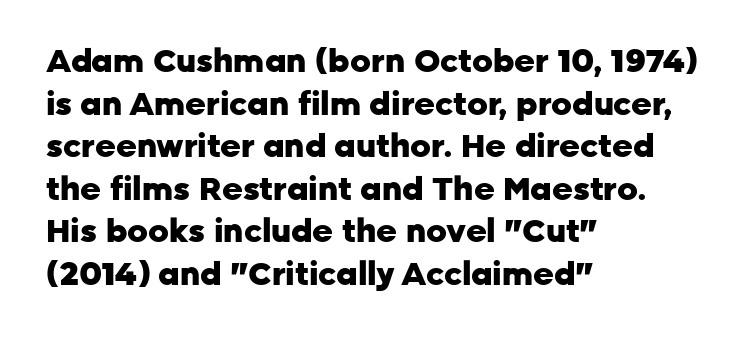
Q: Is the text bold? A: Yes.
Q: Is the text italic (slanted)? A: No, it is upright.
Q: Is the typeface a serif or a sans-serif typeface? A: Sans-serif.
Q: Is the text underlined? A: No.
Q: How is the paragraph aligned? A: Left-aligned.
Q: Is the spacing between letters normal or unusually wide? A: Normal.
Q: Is the spacing between lines tight, normal or loose? A: Normal.
Q: Width (condensed, normal, or wide)? A: Normal.
Q: Stroke contrast? A: Low.
Q: x-height? A: Medium.
Q: Monospaced? A: No.
